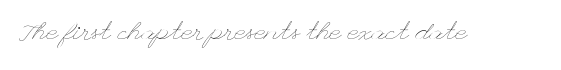
{"bold": "no", "underline": "no", "letter_spacing": "normal", "letter_spacing_em": 0.0, "glyph_px": 25}
